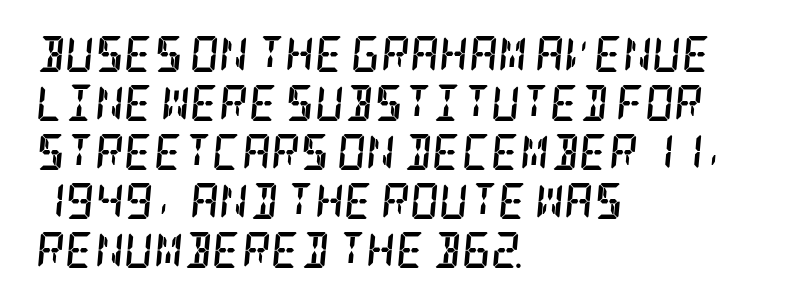
{"serif": "yes", "italic": "yes", "lean": "right", "slant_degrees": 5, "bold": "yes", "weight": "semibold", "width": "condensed", "stroke_contrast": "low", "x_height": "large", "underline": "no", "align": "left", "line_spacing": "normal", "line_spacing_ratio": 1.36, "letter_spacing": "normal", "letter_spacing_em": 0.0, "glyph_px": 36}
